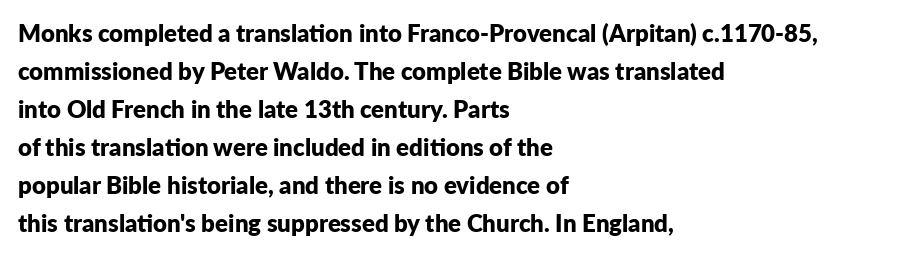
The image shows 24 px bold type, upright; set left-aligned, normal line spacing (1.58x), normal letter spacing, not underlined.
